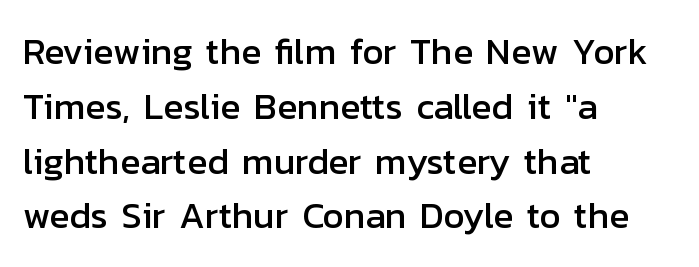
{"serif": "no", "italic": "no", "width": "normal", "stroke_contrast": "low", "x_height": "medium", "monospaced": "no", "underline": "no", "align": "left", "line_spacing": "normal", "line_spacing_ratio": 1.48, "letter_spacing": "normal", "letter_spacing_em": 0.0, "glyph_px": 37}
